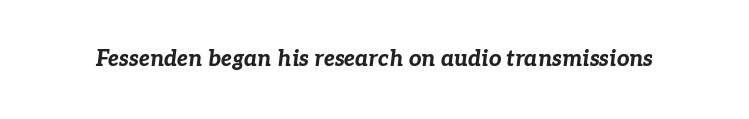
Q: Is the text bold? A: Yes.
Q: Is the text italic (slanted)? A: Yes, it leans right by about 7 degrees.
Q: Is the text underlined? A: No.
Q: Is the spacing between letters normal or unusually wide? A: Normal.
